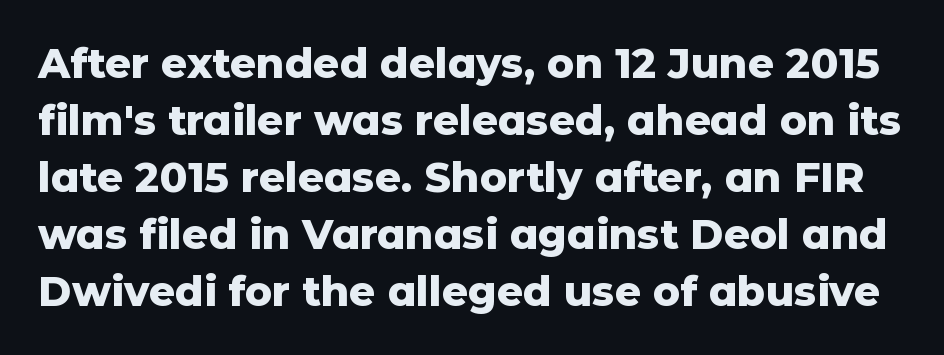
Look at the bottom of the vertical strokes: they stop flat, with no serifs. A full-strength bold gives these letters their thick strokes. Successive baselines arrive at the customary interval. Do the characters align in a grid? No, the font is proportional. Letters rest on an invisible, unmarked baseline. These lines were composed using upright roman letters.
